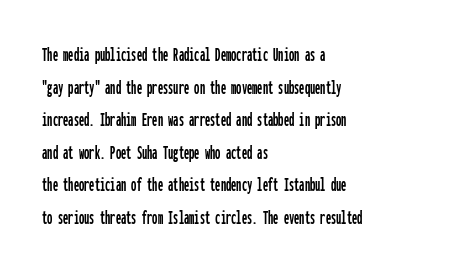
The line-height multiplier appears to be the usual default. Posture: straight, roman, zero tilt. This sample uses plain, unmodified letter spacing. No word sits above an underline.
